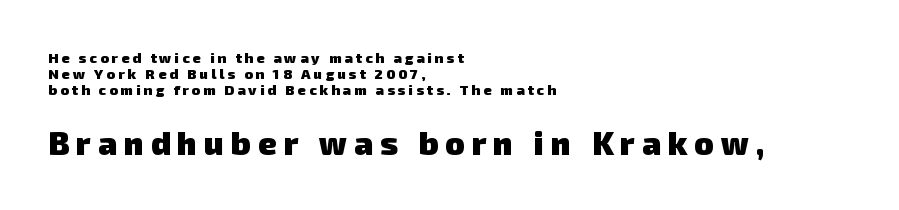
Q: Is the text bold? A: Yes.
Q: Is the typeface a serif or a sans-serif typeface? A: Sans-serif.
Q: Is the text underlined? A: No.
Q: How is the paragraph aligned? A: Left-aligned.
Q: Is the spacing between letters normal or unusually wide? A: Unusually wide.
Q: Which block of text is set in a larger size, the first (top) or the second (bottom)? A: The second (bottom) one.
Q: Width (condensed, normal, or wide)? A: Normal.
Q: Stroke contrast? A: Low.
Q: x-height? A: Medium.
Q: Monospaced? A: No.
